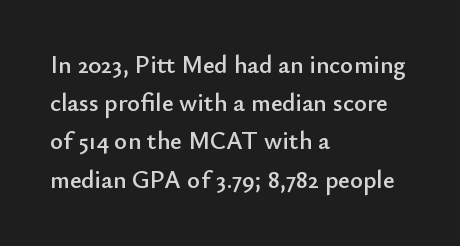
Q: Is the text italic (slanted)? A: No, it is upright.
Q: Is the text underlined? A: No.
Q: How is the paragraph aligned? A: Left-aligned.
Q: Is the spacing between letters normal or unusually wide? A: Normal.
Q: Is the spacing between lines tight, normal or loose? A: Normal.
